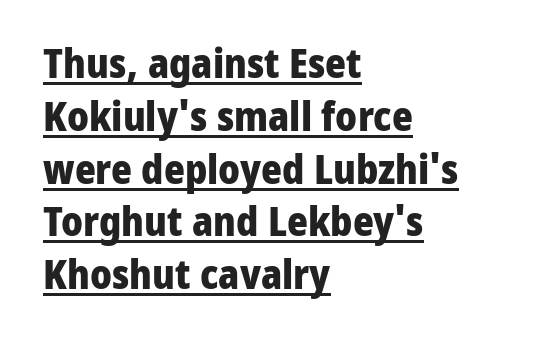
{"serif": "no", "italic": "no", "bold": "yes", "weight": "heavy", "width": "normal", "stroke_contrast": "low", "x_height": "medium", "monospaced": "no", "underline": "yes", "align": "left", "line_spacing": "normal", "line_spacing_ratio": 1.32, "letter_spacing": "normal", "letter_spacing_em": 0.0, "glyph_px": 40}
